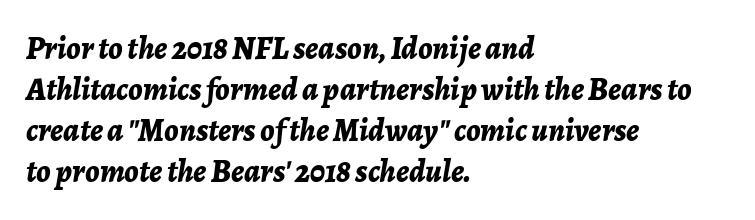
The image shows 32 px bold type, italic (leaning right); set left-aligned, normal line spacing (1.28x), normal letter spacing, not underlined; low stroke contrast and a medium x-height.
